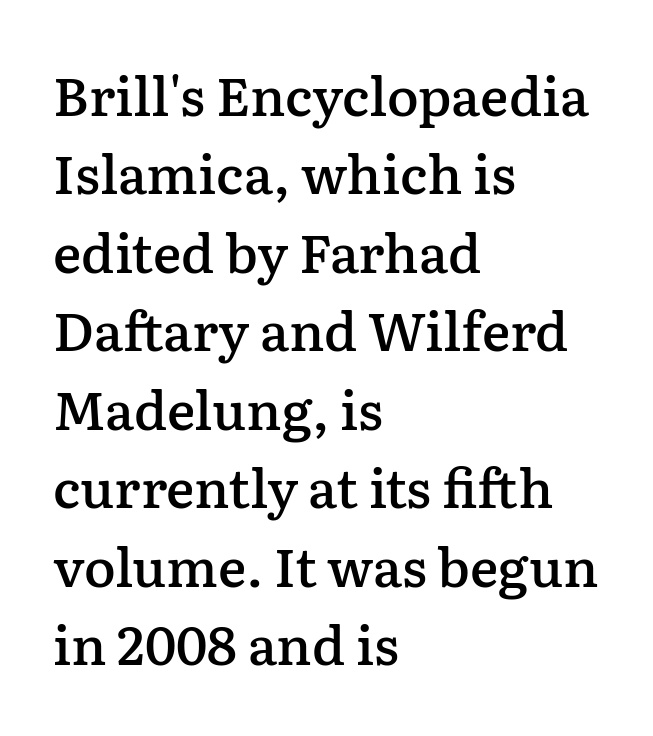
{"serif": "yes", "italic": "no", "bold": "semi", "weight": "semibold", "width": "normal", "stroke_contrast": "low", "x_height": "medium", "monospaced": "no", "underline": "no", "align": "left", "line_spacing": "normal", "line_spacing_ratio": 1.48, "letter_spacing": "normal", "letter_spacing_em": 0.0, "glyph_px": 53}
